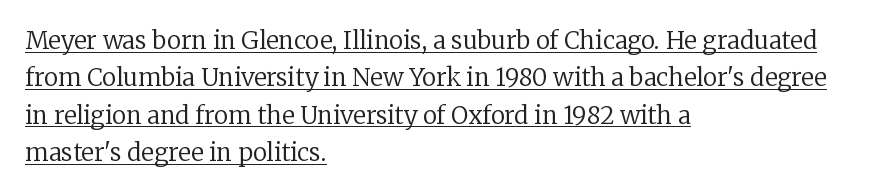
The image shows 24 px text type, upright; set left-aligned, normal line spacing (1.56x), normal letter spacing, underlined.
